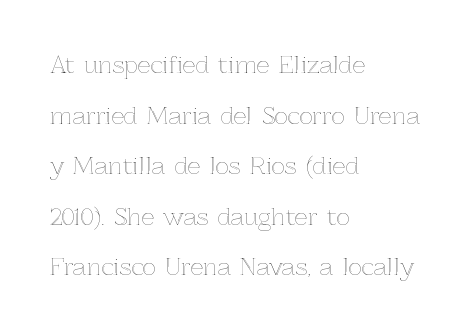
Posture: straight, roman, zero tilt. Line starts are locked; line ends wander. Observe the ordinary spacing: letters are neighbours, not strangers. Words float on clear page, feet unadorned.
